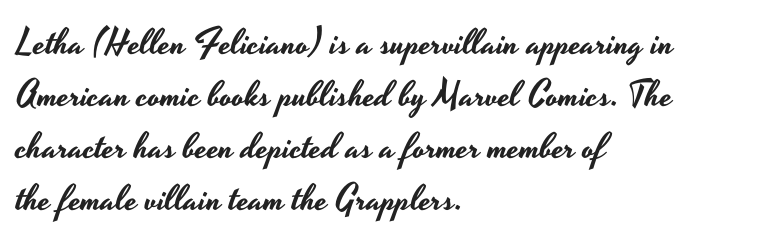
The face used here is proportionally spaced, like ordinary book or web type. The passage is arranged the way most books set body copy — flush left. Descenders hang freely into open space. The type is set solid horizontally, with unmodified tracking.
